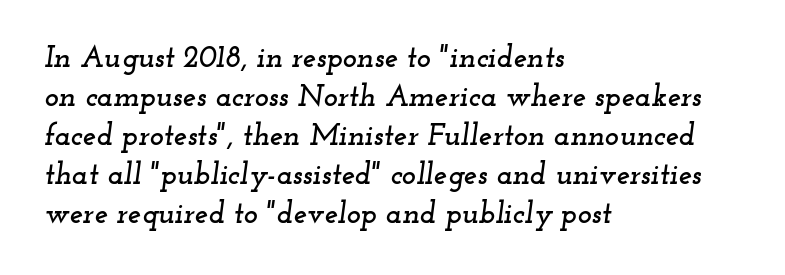
Q: Is the text italic (slanted)? A: Yes, it leans right by about 12 degrees.
Q: Is the typeface a serif or a sans-serif typeface? A: Serif.
Q: Is the text underlined? A: No.
Q: How is the paragraph aligned? A: Left-aligned.
Q: Is the spacing between letters normal or unusually wide? A: Normal.
Q: Is the spacing between lines tight, normal or loose? A: Normal.
Q: Width (condensed, normal, or wide)? A: Wide.
Q: Stroke contrast? A: Low.
Q: x-height? A: Small.
Q: Monospaced? A: No.
